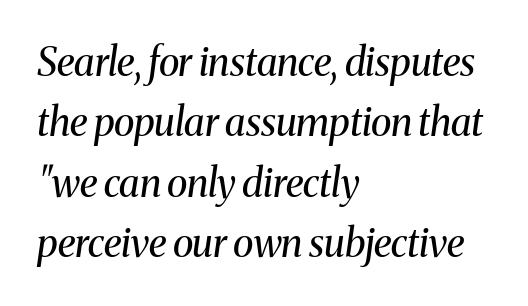
{"serif": "yes", "italic": "yes", "lean": "right", "slant_degrees": 8, "bold": "no", "weight": "regular", "width": "normal", "stroke_contrast": "medium", "x_height": "medium", "monospaced": "no", "underline": "no", "align": "left", "line_spacing": "normal", "line_spacing_ratio": 1.55, "letter_spacing": "normal", "letter_spacing_em": 0.0, "glyph_px": 39}
